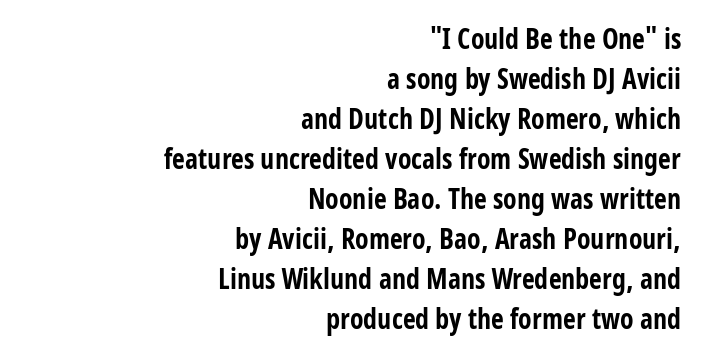
Q: Is the text bold? A: Yes.
Q: Is the text italic (slanted)? A: No, it is upright.
Q: Is the typeface a serif or a sans-serif typeface? A: Sans-serif.
Q: Is the text underlined? A: No.
Q: How is the paragraph aligned? A: Right-aligned.
Q: Is the spacing between letters normal or unusually wide? A: Normal.
Q: Is the spacing between lines tight, normal or loose? A: Normal.
Q: Width (condensed, normal, or wide)? A: Condensed.
Q: Stroke contrast? A: Low.
Q: x-height? A: Large.
Q: Monospaced? A: No.
